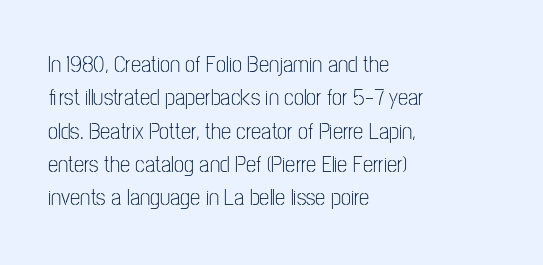
Q: Is the text bold? A: No.
Q: Is the text italic (slanted)? A: No, it is upright.
Q: Is the text underlined? A: No.
Q: How is the paragraph aligned? A: Left-aligned.
Q: Is the spacing between letters normal or unusually wide? A: Normal.
Q: Is the spacing between lines tight, normal or loose? A: Normal.
